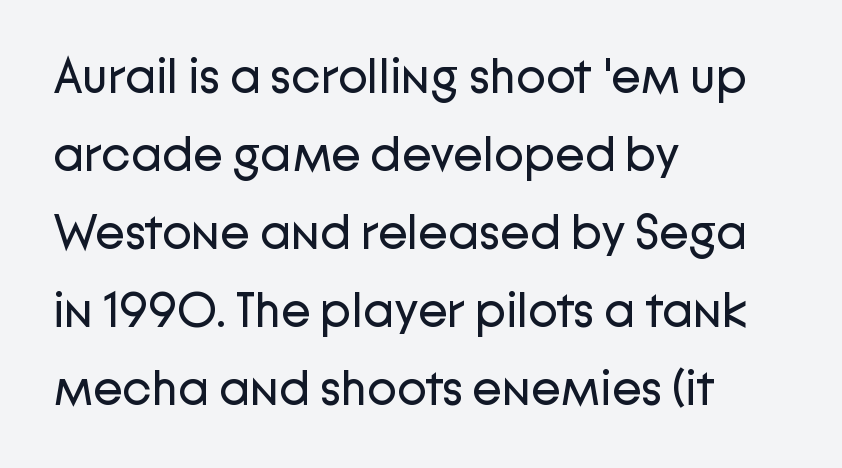
{"serif": "no", "italic": "no", "bold": "no", "weight": "regular", "width": "normal", "stroke_contrast": "low", "x_height": "medium", "monospaced": "no", "underline": "no", "align": "left", "line_spacing": "normal", "line_spacing_ratio": 1.59, "letter_spacing": "normal", "letter_spacing_em": 0.0, "glyph_px": 49}
